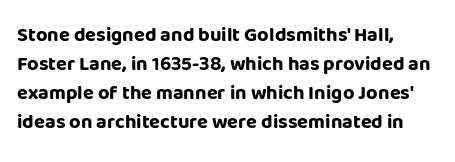
The image shows 20 px bold type, upright; set left-aligned, normal line spacing (1.45x), normal letter spacing, not underlined.
